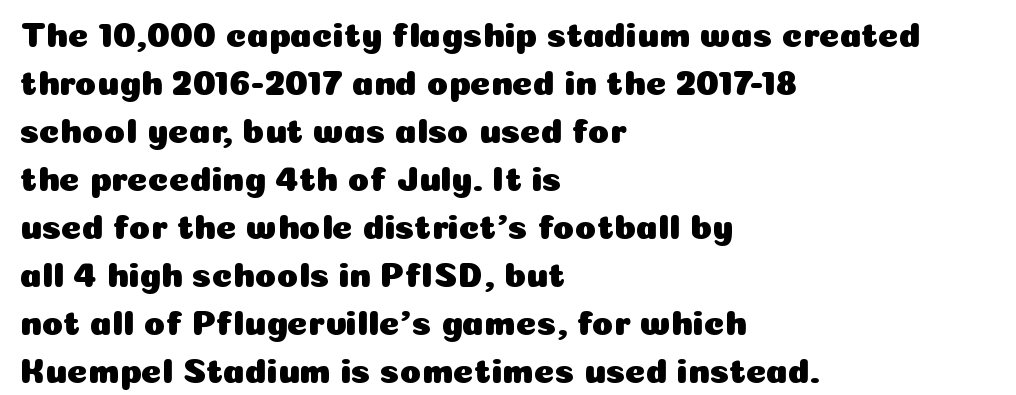
When letters stand straight like this, we call the style roman or upright. The leading is moderate, giving the passage an even texture. A typesetter would call this proportional, since set widths differ per character. Check where the strokes stop: nothing finishes them off — pure sans. The letterforms sit shoulder to shoulder at normal distance. The specimen omits any rule beneath the text block's lines.
